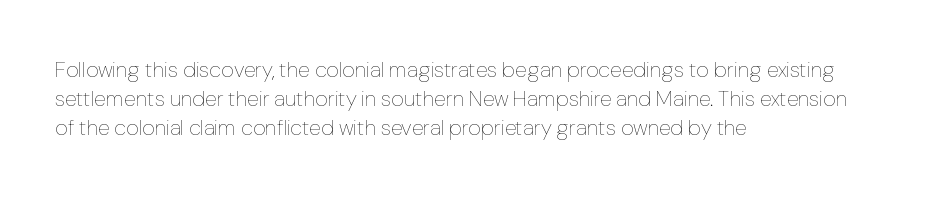
The image shows 22 px text type, upright; set left-aligned, normal line spacing (1.31x), normal letter spacing, not underlined.
